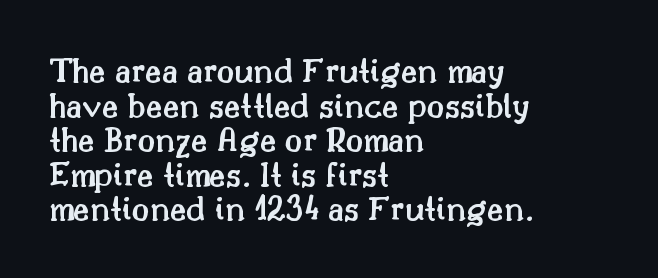
The image shows 36 px semibold serif type, upright; set left-aligned, tight line spacing (0.96x), normal letter spacing, not underlined; medium stroke contrast and a small x-height.
